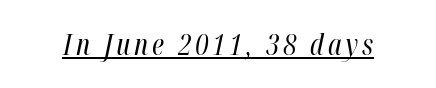
Q: Is the text bold? A: No.
Q: Is the text italic (slanted)? A: Yes, it leans right by about 12 degrees.
Q: Is the text underlined? A: Yes.
Q: Width (condensed, normal, or wide)? A: Condensed.
Q: Stroke contrast? A: High.
Q: x-height? A: Medium.
Q: Monospaced? A: No.
